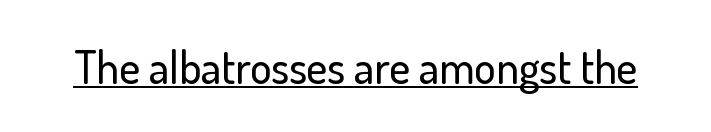
{"serif": "no", "italic": "no", "width": "normal", "stroke_contrast": "low", "x_height": "small", "monospaced": "no", "underline": "yes", "letter_spacing": "normal", "letter_spacing_em": 0.0, "glyph_px": 45}
